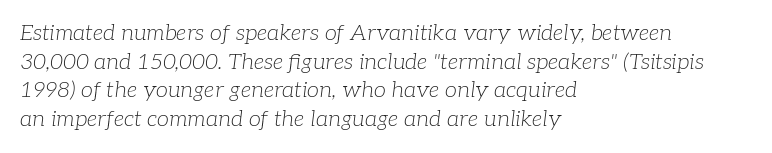
Q: Is the text bold? A: No.
Q: Is the text italic (slanted)? A: Yes, it leans right by about 7 degrees.
Q: Is the text underlined? A: No.
Q: How is the paragraph aligned? A: Left-aligned.
Q: Is the spacing between letters normal or unusually wide? A: Normal.
Q: Is the spacing between lines tight, normal or loose? A: Normal.
